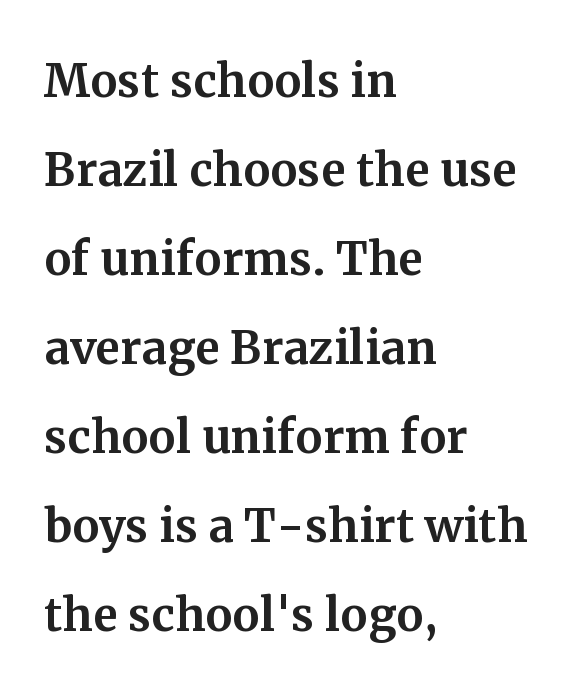
Q: Is the text italic (slanted)? A: No, it is upright.
Q: Is the typeface a serif or a sans-serif typeface? A: Serif.
Q: Is the text underlined? A: No.
Q: How is the paragraph aligned? A: Left-aligned.
Q: Is the spacing between letters normal or unusually wide? A: Normal.
Q: Is the spacing between lines tight, normal or loose? A: Normal.
Q: Width (condensed, normal, or wide)? A: Normal.
Q: Stroke contrast? A: Medium.
Q: x-height? A: Medium.
Q: Monospaced? A: No.
